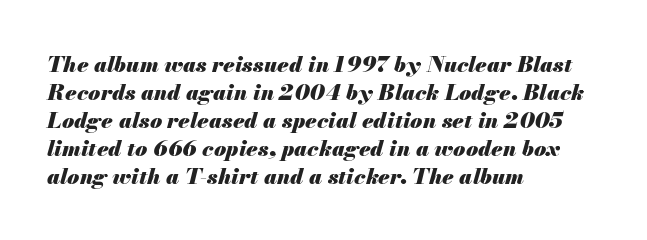
Q: Is the text bold? A: Yes.
Q: Is the text italic (slanted)? A: Yes, it leans right by about 13 degrees.
Q: Is the text underlined? A: No.
Q: How is the paragraph aligned? A: Left-aligned.
Q: Is the spacing between letters normal or unusually wide? A: Normal.
Q: Is the spacing between lines tight, normal or loose? A: Normal.
